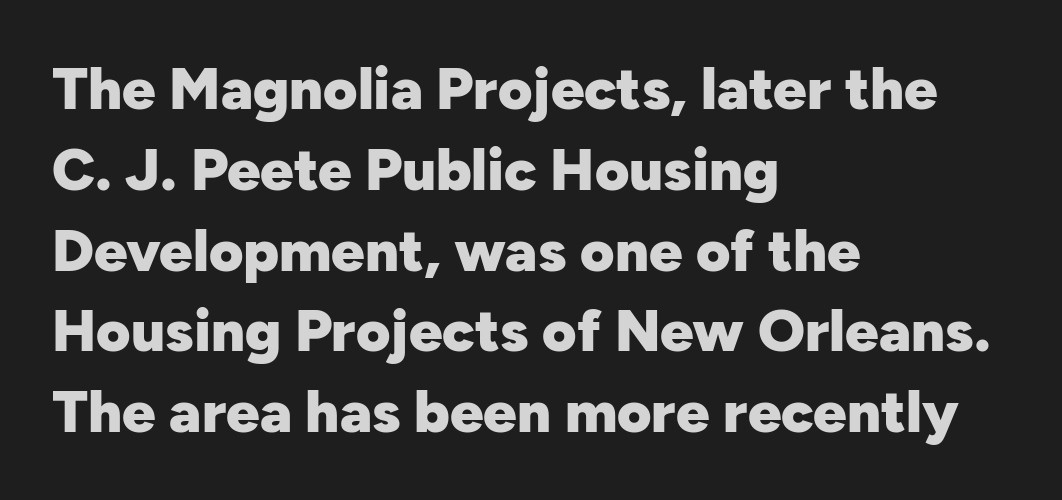
The image shows 59 px heavy sans-serif type, upright; set left-aligned, normal line spacing (1.37x), normal letter spacing, not underlined; low stroke contrast and a medium x-height.
